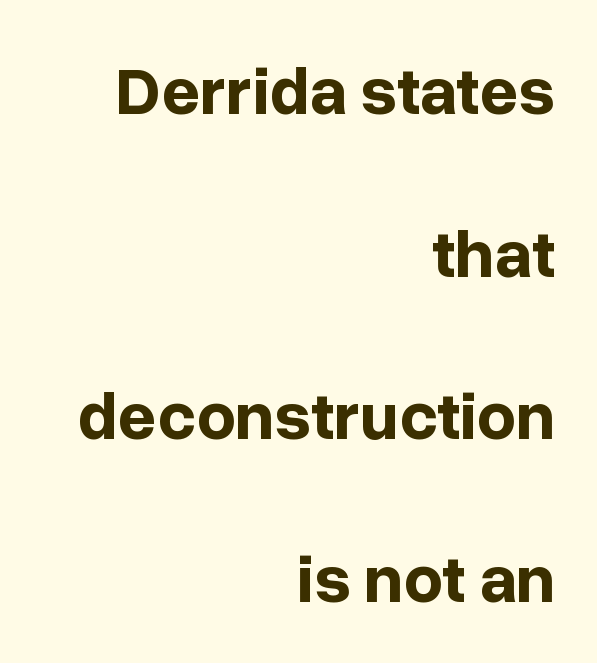
{"serif": "no", "italic": "no", "bold": "yes", "weight": "bold", "width": "normal", "stroke_contrast": "low", "x_height": "medium", "monospaced": "no", "underline": "no", "align": "right", "line_spacing": "loose", "line_spacing_ratio": 2.39, "letter_spacing": "normal", "letter_spacing_em": 0.0, "glyph_px": 68}
